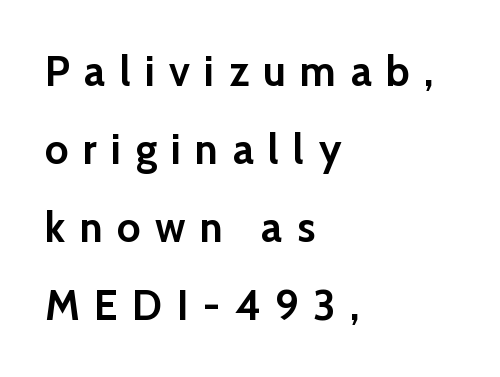
The zone under the glyphs is completely vacant. In terms of letterform style, serifs are entirely absent. Designer's note — italics off, roman on. The typesetting leans heavy: a genuine bold.
